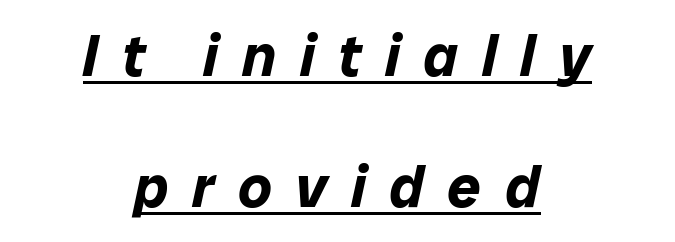
This sample is center-justified, so both line endings float freely. Character widths vary here, with narrow letters taking less room than wide ones. How heavy is the stroke? Heavy — this is a bold. One glance says open: line gaps are wider than usual.
